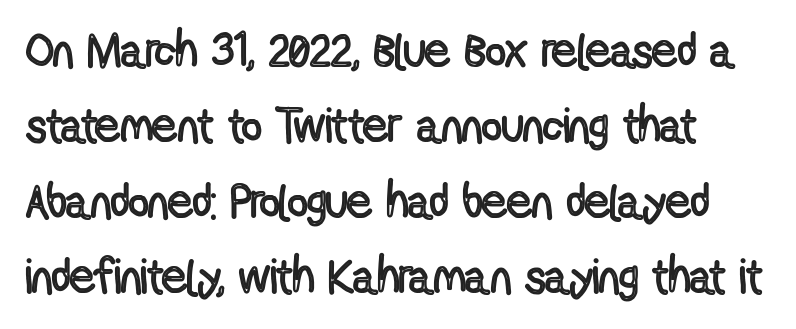
The image shows 49 px condensed type, upright; set normal line spacing (1.54x), normal letter spacing, not underlined; a medium x-height.
